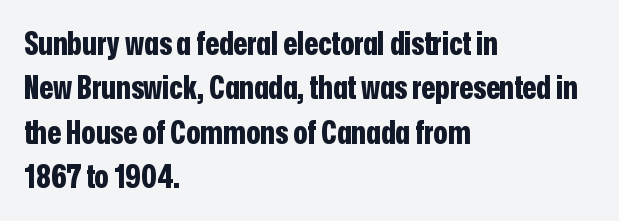
The image shows 32 px bold, condensed sans-serif type, upright; set left-aligned, normal line spacing (1.39x), normal letter spacing, not underlined; low stroke contrast and a medium x-height.
